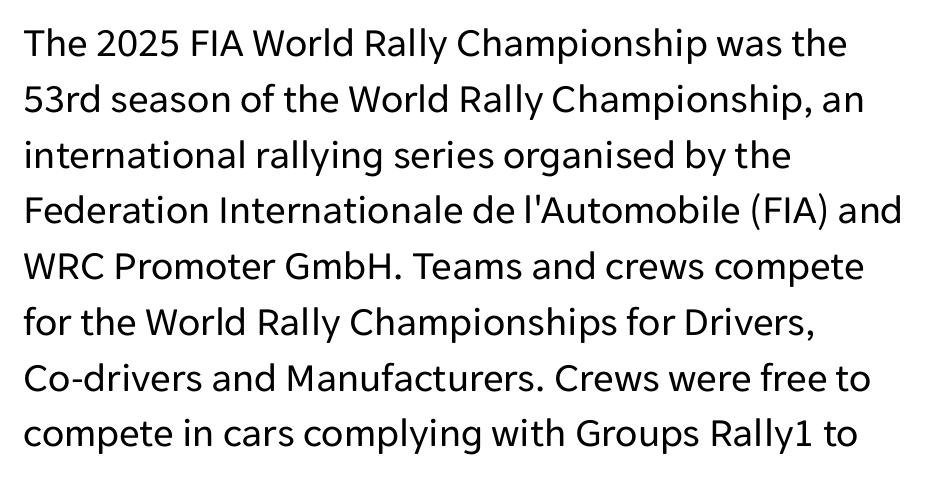
{"serif": "no", "italic": "no", "bold": "no", "weight": "regular", "width": "normal", "stroke_contrast": "low", "x_height": "medium", "monospaced": "no", "underline": "no", "align": "left", "line_spacing": "normal", "line_spacing_ratio": 1.36, "letter_spacing": "normal", "letter_spacing_em": 0.0, "glyph_px": 41}
